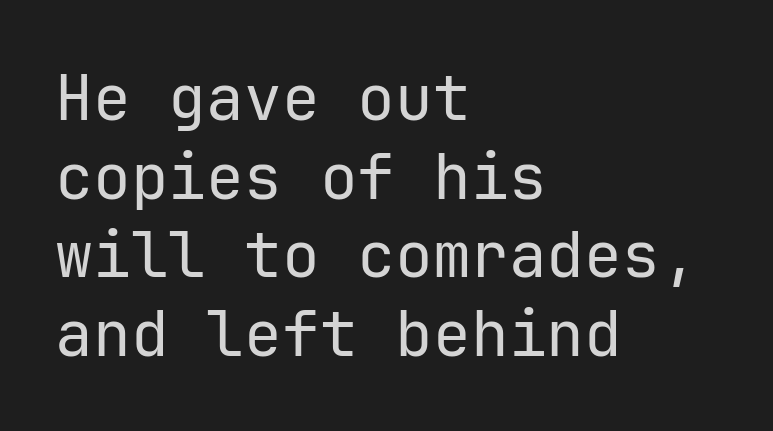
The image shows 63 px regular-weight sans-serif type, upright, monospaced; set left-aligned, normal line spacing (1.25x), normal letter spacing, not underlined; low stroke contrast and a medium x-height.
